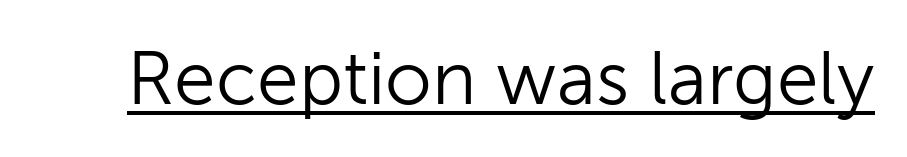
Upright lettering throughout. Observe the ordinary spacing: letters are neighbours, not strangers. The sample's only ornament is a line tracing under the words. The rendering shows plain stroke endings on the letterforms — a sans-serif design. On a weight scale, this lands at 450 or below.
